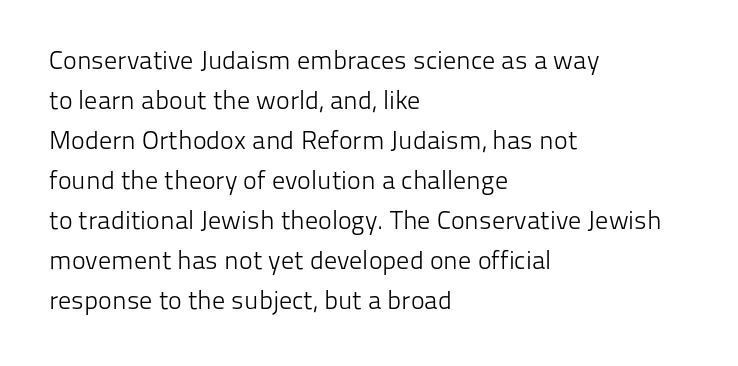
Descender tails drop into unmarked territory. Stroke mass is kept to a normal reading level or below. Default kerning and tracking; the words read as compact shapes. Teacher's note: observe the even left margin — that is flush-left alignment.
